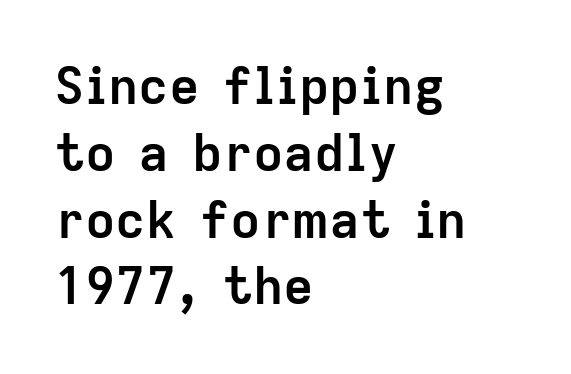
Every letter is thick-stroked: bold, no question. Upright lettering throughout. Note: no serifs on the glyphs. Caption: standard tracking, unaltered. Check under the words: just untouched page. Each line starts at the same left margin while the right side varies.
